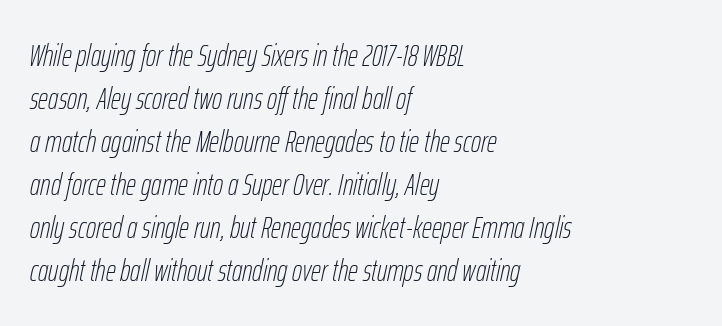
Q: Is the text bold? A: No.
Q: Is the text italic (slanted)? A: Yes, it leans right by about 12 degrees.
Q: Is the text underlined? A: No.
Q: How is the paragraph aligned? A: Left-aligned.
Q: Is the spacing between letters normal or unusually wide? A: Normal.
Q: Is the spacing between lines tight, normal or loose? A: Normal.
Q: Width (condensed, normal, or wide)? A: Condensed.
Q: Stroke contrast? A: Low.
Q: x-height? A: Medium.
Q: Monospaced? A: No.
